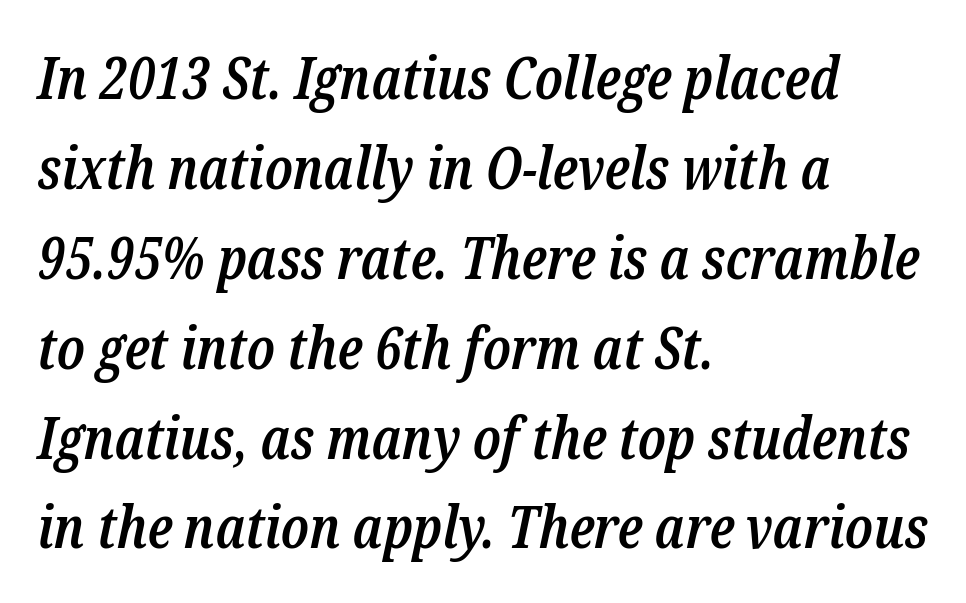
{"serif": "yes", "italic": "yes", "lean": "right", "slant_degrees": 12, "bold": "semi", "weight": "semibold", "width": "condensed", "stroke_contrast": "low", "x_height": "medium", "monospaced": "no", "underline": "no", "align": "left", "line_spacing": "normal", "line_spacing_ratio": 1.55, "letter_spacing": "normal", "letter_spacing_em": 0.0, "glyph_px": 58}
